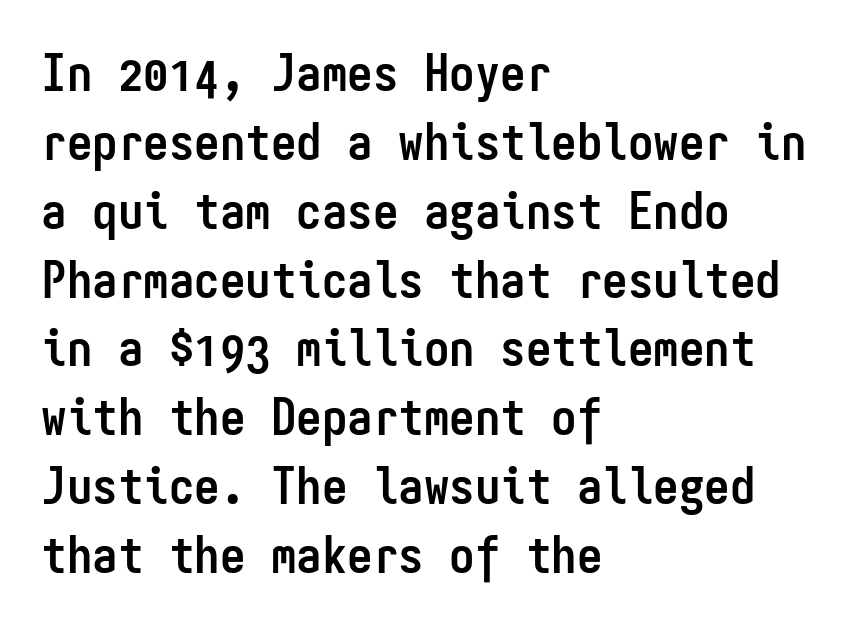
Q: Is the text bold? A: Yes.
Q: Is the text italic (slanted)? A: No, it is upright.
Q: Is the typeface a serif or a sans-serif typeface? A: Sans-serif.
Q: Is the text underlined? A: No.
Q: How is the paragraph aligned? A: Left-aligned.
Q: Is the spacing between letters normal or unusually wide? A: Normal.
Q: Is the spacing between lines tight, normal or loose? A: Normal.
Q: Width (condensed, normal, or wide)? A: Condensed.
Q: Stroke contrast? A: Low.
Q: x-height? A: Medium.
Q: Monospaced? A: Yes.
